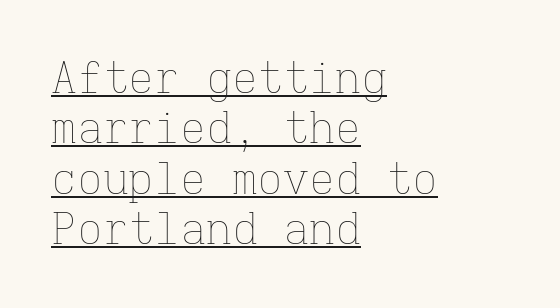
No italicization has been applied; the sample stays upright. A light-to-regular cut is what we see here. The type is set solid horizontally, with unmodified tracking. Casual observation: everything's shoved over to the left.
